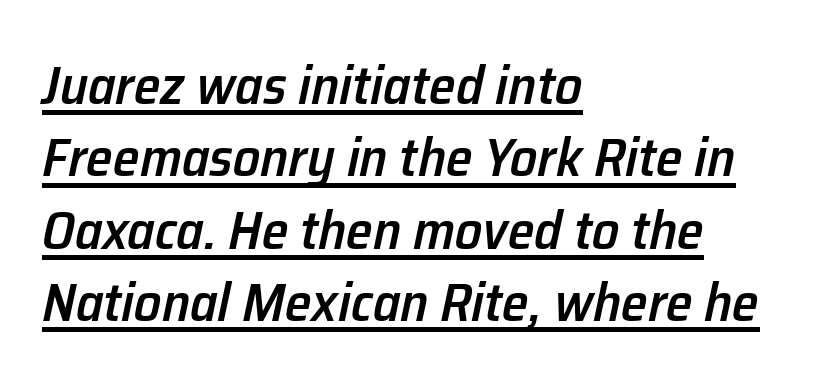
Beneath each row of characters lies a ruled line. Stroke thickness is moderately raised; the sample reads as semibold. Successive baselines arrive at the customary interval. Posture: slanted. Varying glyph widths throughout — classic text-font behaviour.
